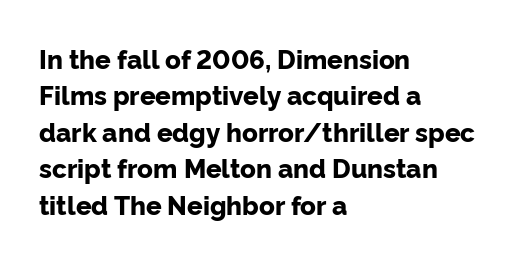
Characters remain perfectly vertical along every line. The passage is arranged the way most books set body copy — flush left. These lines sit exactly where default settings would place them. Nobody touched the tracking dial on this one. Descender tails drop into unmarked territory. Is the type bold? Yes — the strokes are clearly thick and heavy.
